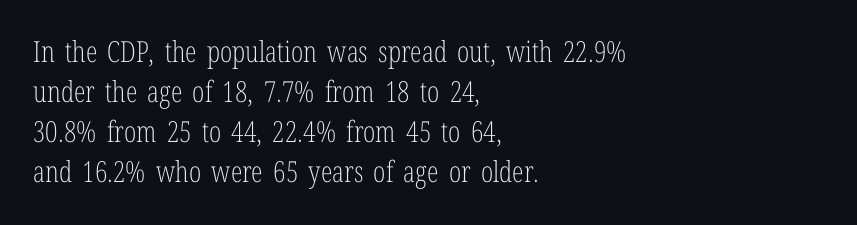
{"serif": "yes", "italic": "no", "bold": "no", "weight": "light", "width": "condensed", "stroke_contrast": "low", "x_height": "medium", "monospaced": "no", "underline": "no", "align": "left", "line_spacing": "normal", "line_spacing_ratio": 1.38, "letter_spacing": "normal", "letter_spacing_em": 0.0, "glyph_px": 29}
